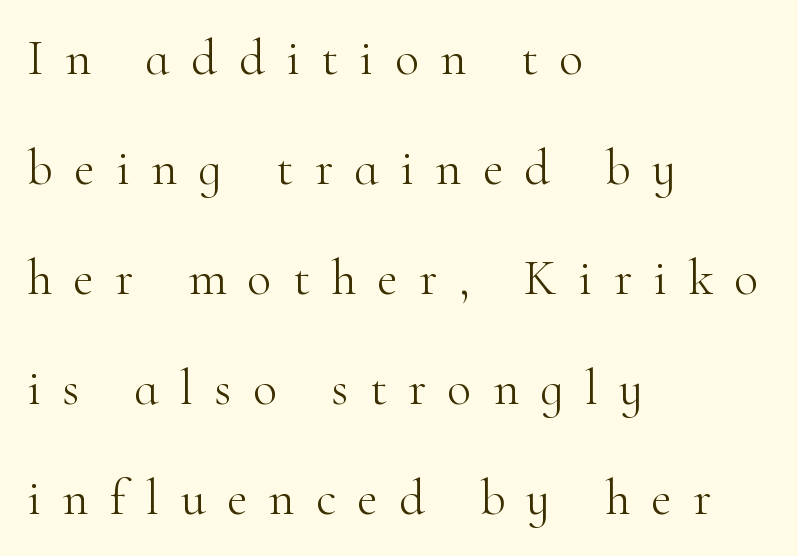
{"serif": "yes", "italic": "no", "bold": "no", "weight": "light", "width": "normal", "stroke_contrast": "high", "x_height": "small", "monospaced": "no", "underline": "no", "align": "left", "line_spacing": "loose", "line_spacing_ratio": 2.2, "letter_spacing": "wide", "letter_spacing_em": 0.43, "glyph_px": 50}
